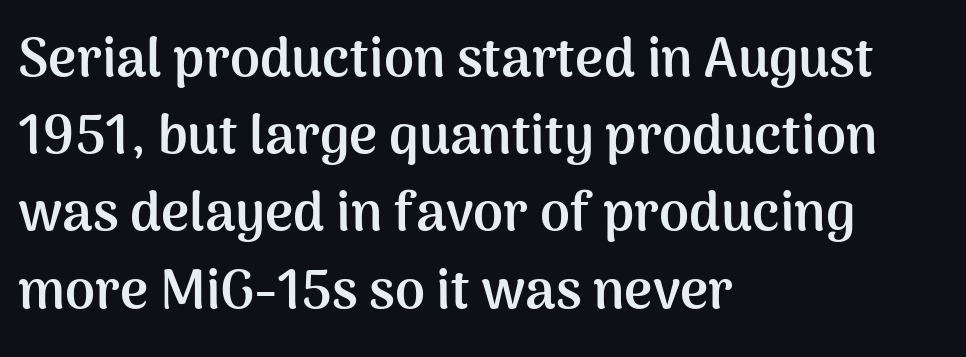
{"serif": "no", "italic": "no", "bold": "yes", "weight": "semibold", "width": "normal", "stroke_contrast": "medium", "x_height": "medium", "monospaced": "no", "underline": "no", "align": "left", "line_spacing": "normal", "line_spacing_ratio": 1.43, "letter_spacing": "normal", "letter_spacing_em": 0.0, "glyph_px": 54}
